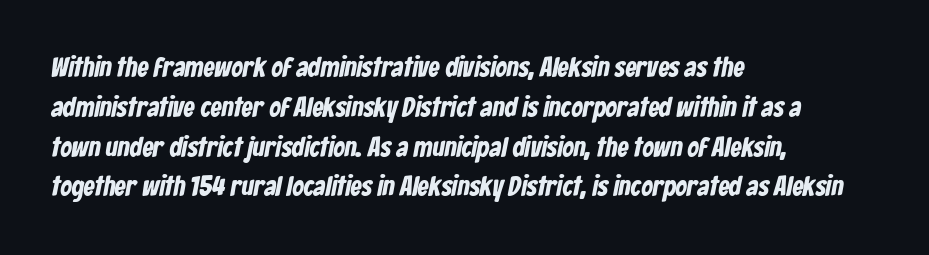
The image shows 28 px bold, condensed sans-serif type; set left-aligned, normal line spacing (1.42x), normal letter spacing, not underlined; low stroke contrast and a medium x-height.
